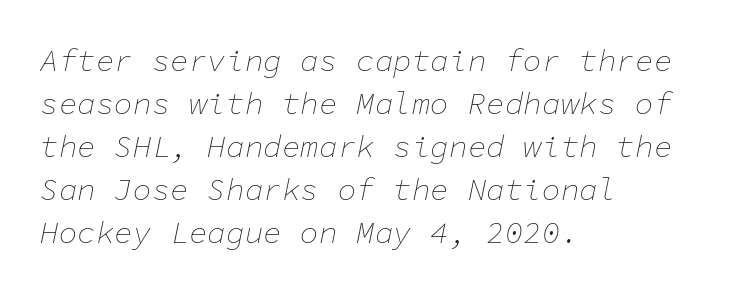
{"italic": "yes", "lean": "right", "slant_degrees": 11, "bold": "no", "weight": "thin", "width": "normal", "stroke_contrast": "low", "x_height": "medium", "monospaced": "yes", "underline": "no", "align": "left", "line_spacing": "normal", "line_spacing_ratio": 1.39, "letter_spacing": "normal", "letter_spacing_em": 0.0, "glyph_px": 31}
